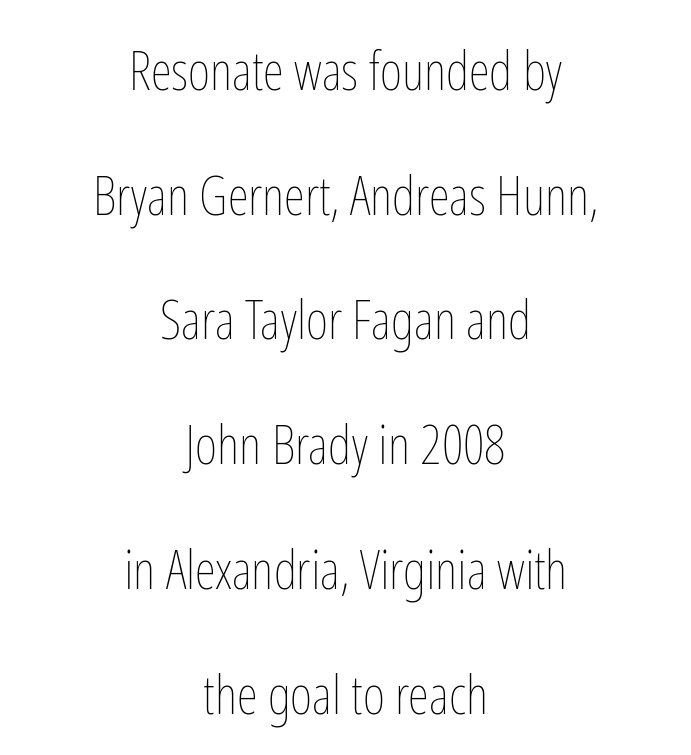
{"italic": "no", "bold": "no", "weight": "thin", "width": "condensed", "stroke_contrast": "low", "x_height": "medium", "monospaced": "no", "underline": "no", "align": "center", "line_spacing": "loose", "line_spacing_ratio": 2.31, "letter_spacing": "normal", "letter_spacing_em": 0.0, "glyph_px": 54}
